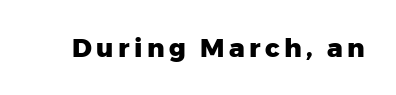
Heavy, bold letterforms. Tall strokes in this sample are plumb rather than angled. The strip under each line holds only bare page.
